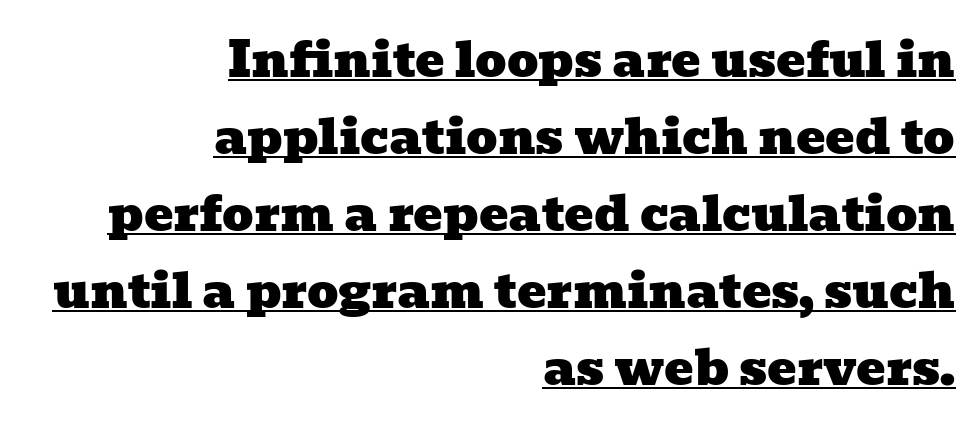
The image shows 49 px wide serif type; set right-aligned, normal line spacing (1.57x), normal letter spacing, underlined; low stroke contrast and a medium x-height.
